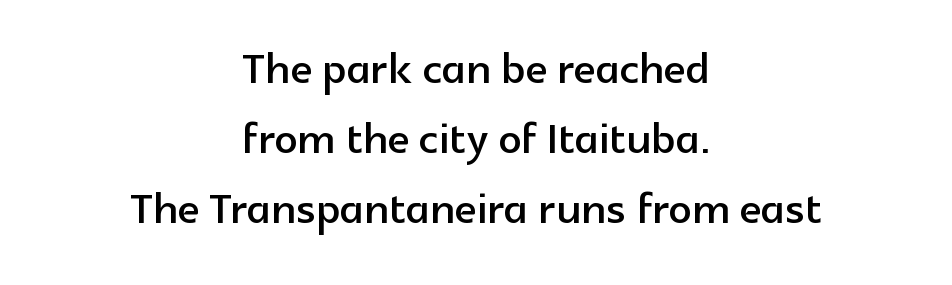
{"serif": "no", "italic": "no", "width": "normal", "x_height": "medium", "monospaced": "no", "underline": "no", "align": "center", "line_spacing_ratio": 1.23, "letter_spacing": "normal", "letter_spacing_em": 0.0, "glyph_px": 57}
